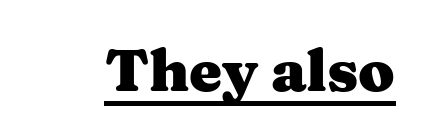
Q: Is the text bold? A: Yes.
Q: Is the text italic (slanted)? A: No, it is upright.
Q: Is the typeface a serif or a sans-serif typeface? A: Serif.
Q: Is the text underlined? A: Yes.
Q: Is the spacing between letters normal or unusually wide? A: Normal.
Q: Width (condensed, normal, or wide)? A: Wide.
Q: Stroke contrast? A: Medium.
Q: x-height? A: Medium.
Q: Monospaced? A: No.
